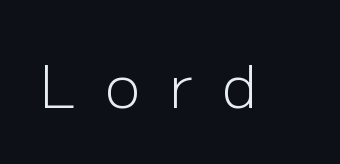
Q: Is the text bold? A: No.
Q: Is the text italic (slanted)? A: No, it is upright.
Q: Is the typeface a serif or a sans-serif typeface? A: Sans-serif.
Q: Is the text underlined? A: No.
Q: Is the spacing between letters normal or unusually wide? A: Unusually wide.
Q: Width (condensed, normal, or wide)? A: Normal.
Q: Stroke contrast? A: Low.
Q: x-height? A: Medium.
Q: Monospaced? A: No.
